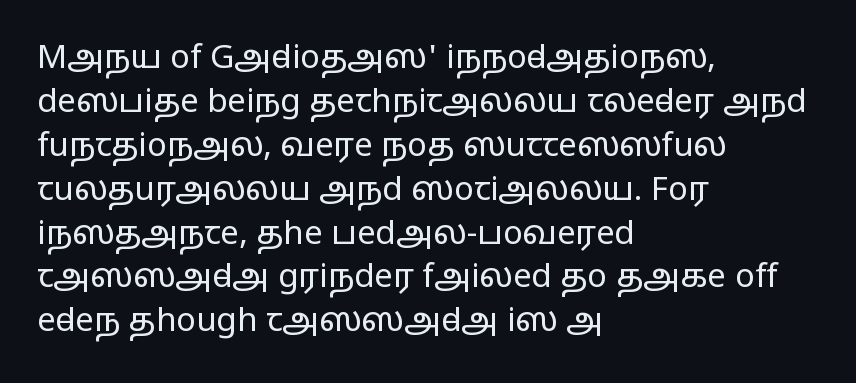
Q: Is the text bold? A: No.
Q: Is the text italic (slanted)? A: No, it is upright.
Q: Is the typeface a serif or a sans-serif typeface? A: Sans-serif.
Q: Is the text underlined? A: No.
Q: How is the paragraph aligned? A: Left-aligned.
Q: Is the spacing between letters normal or unusually wide? A: Normal.
Q: Is the spacing between lines tight, normal or loose? A: Normal.
Q: Width (condensed, normal, or wide)? A: Wide.
Q: Stroke contrast? A: Low.
Q: x-height? A: Medium.
Q: Monospaced? A: No.
